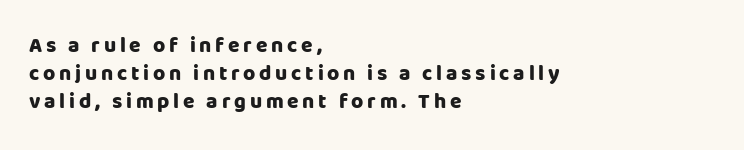
I'd describe the lettering as bold — thick and assertive. Visually the block forms a straight wall on the left and a jagged coastline on the right. Letters rest on an invisible, unmarked baseline. The rendering uses a moderate line-height, typical for paragraphs. These lines were composed using upright roman letters.
